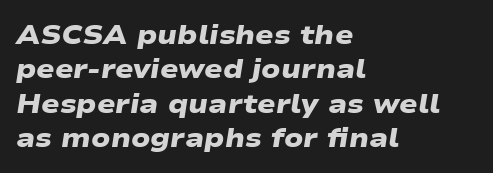
Line beginnings align vertically; line endings do not. Look at the tracking — it's just the regular setting, nothing added. Does the weight exceed regular? Yes, all the way to bold. Bare-footed words on every line. Horizontal bands of white between lines are of average thickness.
